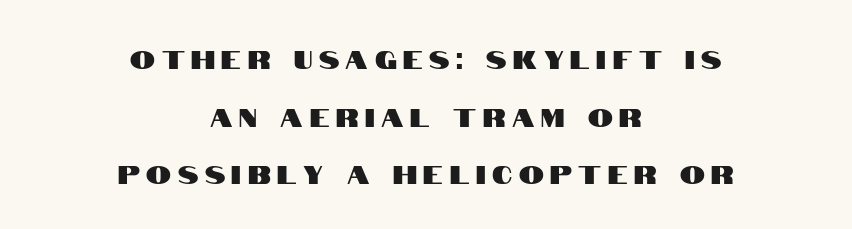
The image shows 25 px text type, upright; set centered, loose line spacing (2.31x), unusually wide letter spacing (+0.26 em), not underlined.
